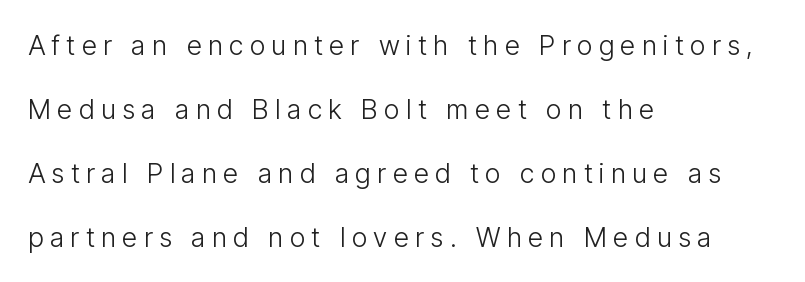
{"italic": "no", "bold": "no", "underline": "no", "align": "left", "line_spacing": "loose", "line_spacing_ratio": 2.37, "letter_spacing": "wide", "letter_spacing_em": 0.24, "glyph_px": 27}
